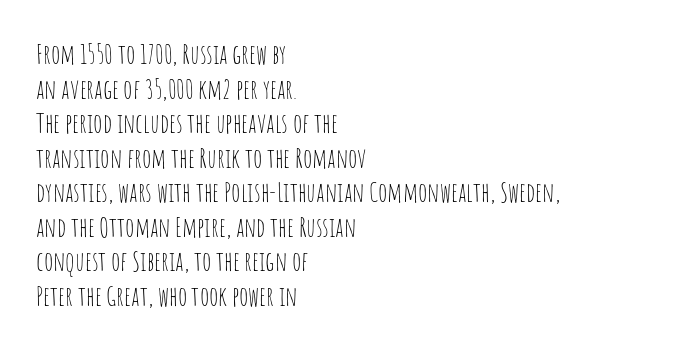
Q: Is the text bold? A: No.
Q: Is the text italic (slanted)? A: No, it is upright.
Q: Is the text underlined? A: No.
Q: How is the paragraph aligned? A: Left-aligned.
Q: Is the spacing between letters normal or unusually wide? A: Normal.
Q: Is the spacing between lines tight, normal or loose? A: Normal.
